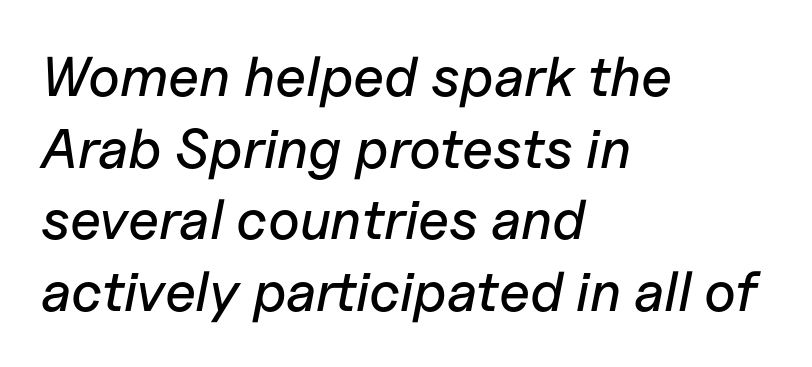
{"italic": "yes", "lean": "right", "slant_degrees": 11, "width": "normal", "stroke_contrast": "low", "x_height": "medium", "monospaced": "no", "underline": "no", "align": "left", "line_spacing": "normal", "line_spacing_ratio": 1.28, "letter_spacing": "normal", "letter_spacing_em": 0.0, "glyph_px": 56}
